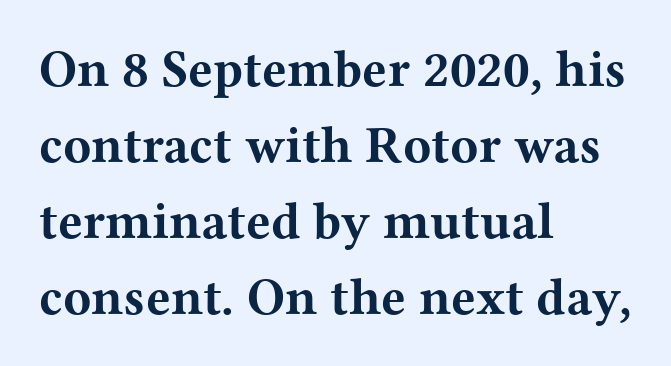
Q: Is the text bold? A: Yes.
Q: Is the text italic (slanted)? A: No, it is upright.
Q: Is the typeface a serif or a sans-serif typeface? A: Serif.
Q: Is the text underlined? A: No.
Q: How is the paragraph aligned? A: Left-aligned.
Q: Is the spacing between letters normal or unusually wide? A: Normal.
Q: Is the spacing between lines tight, normal or loose? A: Normal.
Q: Width (condensed, normal, or wide)? A: Wide.
Q: Stroke contrast? A: Medium.
Q: x-height? A: Medium.
Q: Monospaced? A: No.
